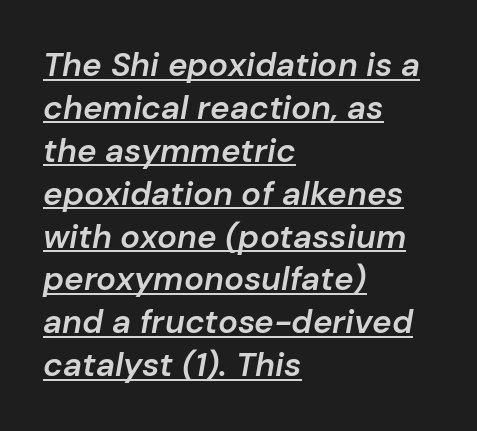
{"italic": "yes", "lean": "right", "slant_degrees": 10, "bold": "semi", "weight": "semibold", "width": "normal", "stroke_contrast": "low", "x_height": "medium", "monospaced": "no", "underline": "yes", "align": "left", "line_spacing": "normal", "line_spacing_ratio": 1.3, "letter_spacing": "normal", "letter_spacing_em": 0.0, "glyph_px": 33}
